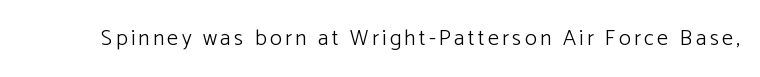
Q: Is the text bold? A: No.
Q: Is the text italic (slanted)? A: No, it is upright.
Q: Is the text underlined? A: No.
